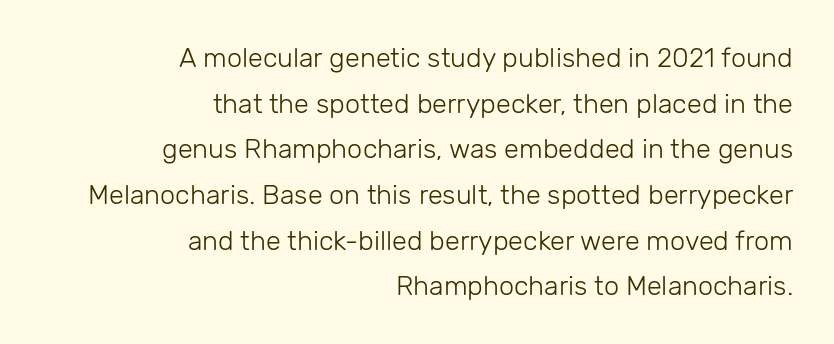
Q: Is the text bold? A: No.
Q: Is the text italic (slanted)? A: No, it is upright.
Q: Is the text underlined? A: No.
Q: How is the paragraph aligned? A: Right-aligned.
Q: Is the spacing between letters normal or unusually wide? A: Normal.
Q: Is the spacing between lines tight, normal or loose? A: Normal.
